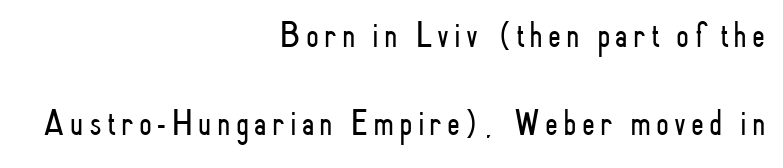
The image shows 37 px light, condensed sans-serif type, upright; set right-aligned, loose line spacing (2.38x), not underlined; low stroke contrast and a small x-height.
